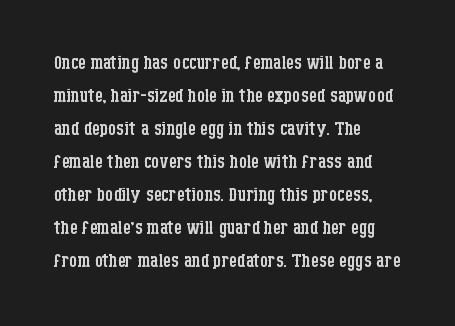
The setting favours the left margin, as ordinary paragraphs usually do. The letters stand upright; this is a roman face. Does the leading feel generous? No, just average. The passage shown has conventional tracking throughout. Each stroke keeps to a modest, everyday thickness or less.
